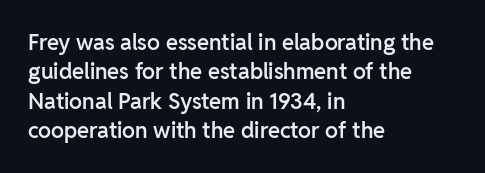
Q: Is the text bold? A: Semi-bold.
Q: Is the text italic (slanted)? A: No, it is upright.
Q: Is the text underlined? A: No.
Q: How is the paragraph aligned? A: Left-aligned.
Q: Is the spacing between letters normal or unusually wide? A: Normal.
Q: Is the spacing between lines tight, normal or loose? A: Normal.
